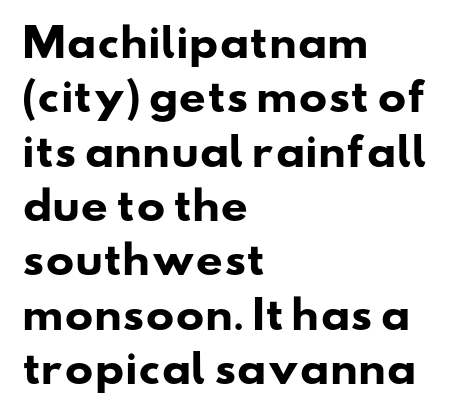
The line texture is even and compact thanks to regular tracking. The typeface chosen for these lines omits serifs. On the weight axis this lands at bold, roughly 700. The paragraph has a hard left edge and a soft right edge. Anything drawn beneath the words? Only blank space. The line-height multiplier appears to be the usual default.
